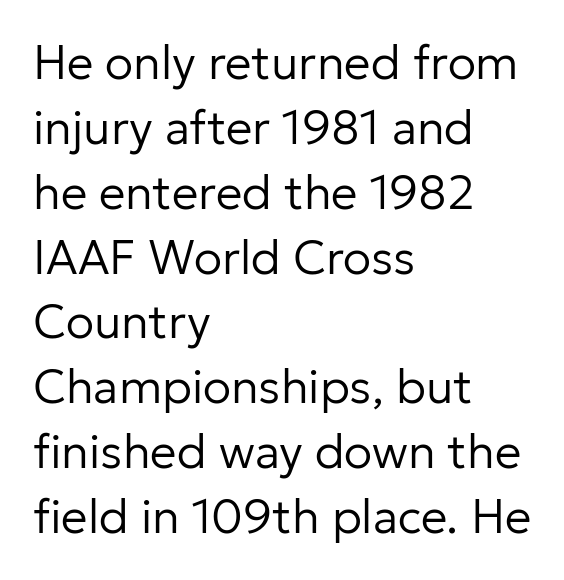
The image shows 47 px regular-weight sans-serif type, upright; set left-aligned, normal line spacing (1.38x), normal letter spacing, not underlined; low stroke contrast and a medium x-height.
